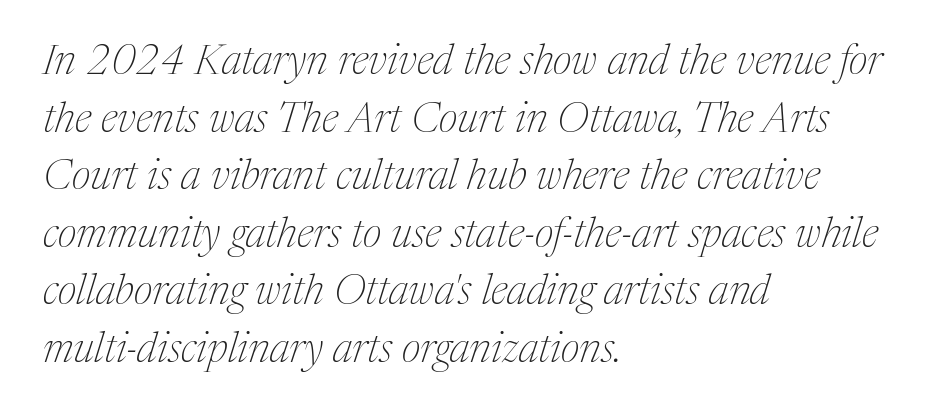
The image shows 42 px thin serif type, italic (leaning right); set left-aligned, normal line spacing (1.37x), normal letter spacing, not underlined; medium stroke contrast and a medium x-height.
